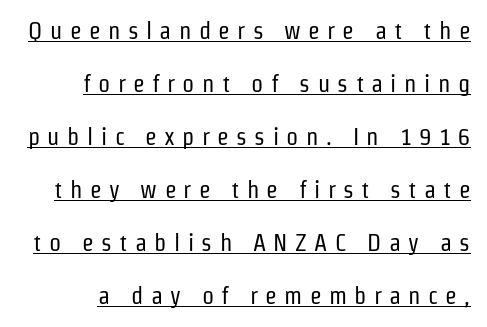
Ordinary non-slanted type is in use. The lettering is marked with a stroke running underneath it. No extra ink here — the face is not bold. Glyph-to-glyph distance is far greater than everyday printed text.
